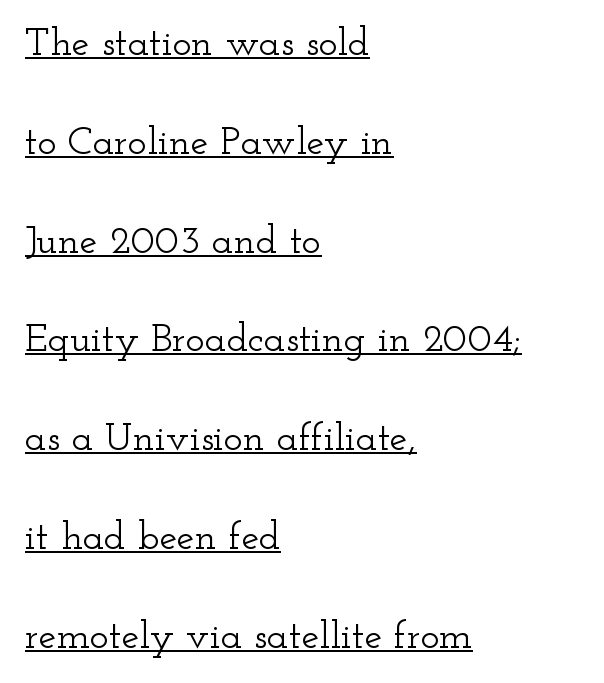
Note the varied advance widths — an 'i' is clearly narrower than an 'm'. Regarding leading, the lines here are spaced well apart. Underlining? Definitely there. Characters remain perfectly vertical along every line.
